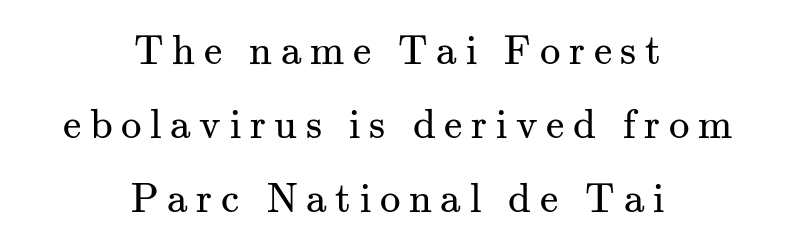
Q: Is the text bold? A: No.
Q: Is the text italic (slanted)? A: No, it is upright.
Q: Is the typeface a serif or a sans-serif typeface? A: Serif.
Q: Is the text underlined? A: No.
Q: How is the paragraph aligned? A: Centered.
Q: Is the spacing between letters normal or unusually wide? A: Unusually wide.
Q: Width (condensed, normal, or wide)? A: Normal.
Q: Stroke contrast? A: Medium.
Q: x-height? A: Small.
Q: Monospaced? A: No.
